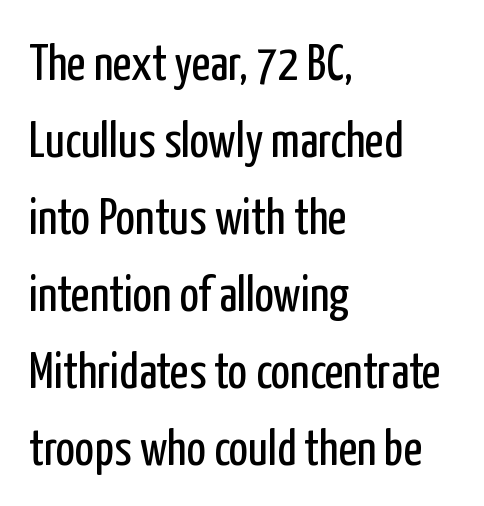
The image shows 51 px regular-weight, condensed sans-serif type, upright; set left-aligned, normal line spacing (1.51x), normal letter spacing, not underlined; low stroke contrast and a medium x-height.
